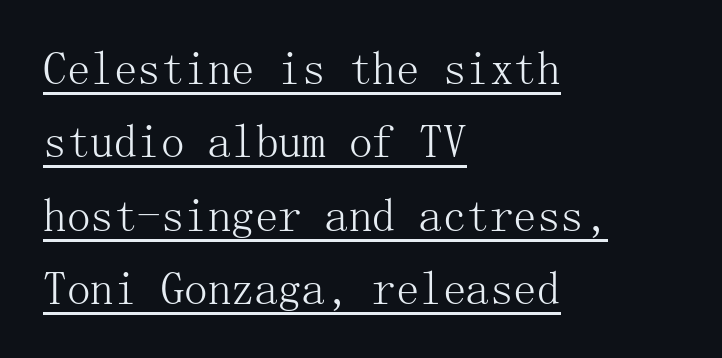
In CSS terms this would be text-align: left. A light-to-regular cut is what we see here. The passage shown stacks its lines at a standard gap. In terms of letterspacing, this is plain default setting.
